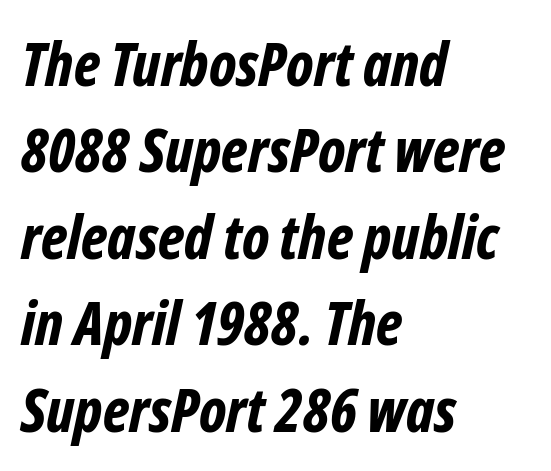
Q: Is the text bold? A: Yes.
Q: Is the text italic (slanted)? A: Yes, it leans right by about 12 degrees.
Q: Is the text underlined? A: No.
Q: How is the paragraph aligned? A: Left-aligned.
Q: Is the spacing between letters normal or unusually wide? A: Normal.
Q: Is the spacing between lines tight, normal or loose? A: Normal.
Q: Width (condensed, normal, or wide)? A: Condensed.
Q: Stroke contrast? A: Low.
Q: x-height? A: Medium.
Q: Monospaced? A: No.
